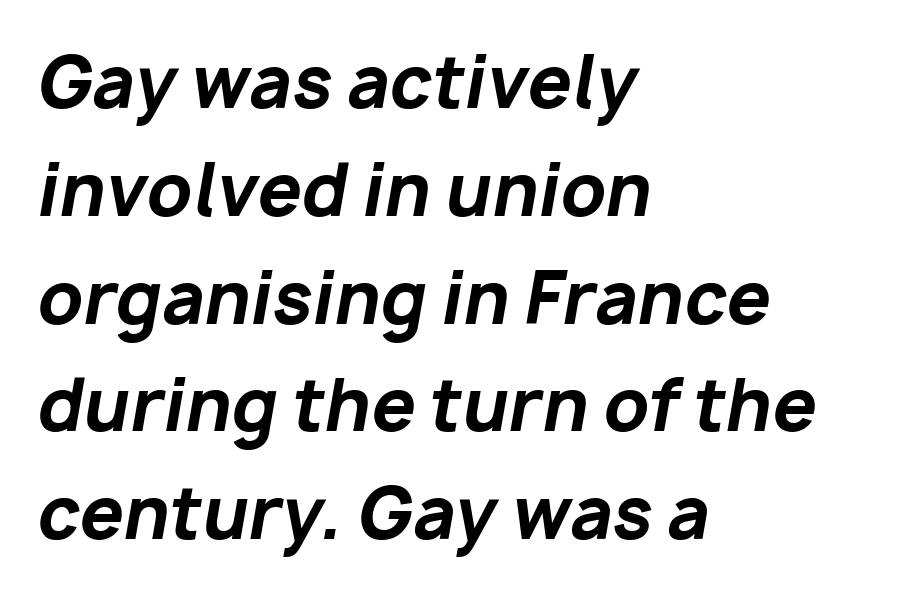
Short and long lines alike share a common starting point at left. Its strokes are broad and dark, the hallmark of bold type. The tracking reads as untouched default to a designer's eye. A typesetter would mark this as italic.
